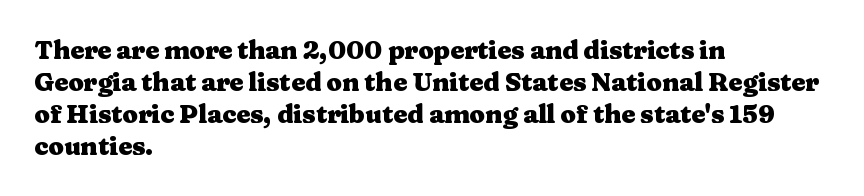
{"italic": "no", "bold": "yes", "underline": "no", "align": "left", "line_spacing": "normal", "line_spacing_ratio": 1.28, "letter_spacing": "normal", "letter_spacing_em": 0.0, "glyph_px": 25}
